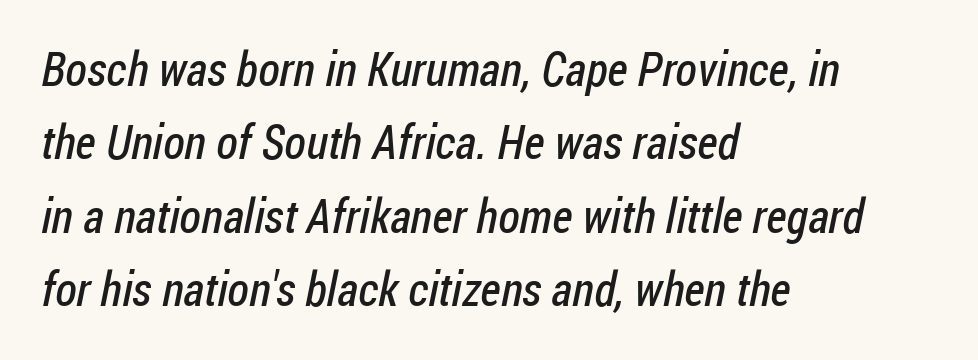
The image shows 48 px regular-weight, condensed sans-serif type; set left-aligned, normal line spacing (1.53x), normal letter spacing, not underlined; low stroke contrast and a medium x-height.
